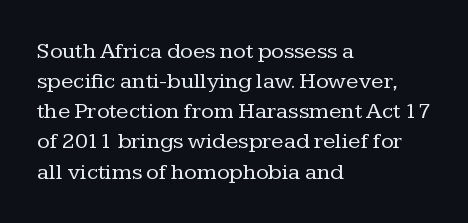
Teacher's note: observe the even left margin — that is flush-left alignment. Does extra space separate the letters? No, they use regular spacing. In terms of posture, this sample is upright. The glyphs are unaccompanied by any horizontal stroke below them. The lines sit at an ordinary, default distance from one another.
